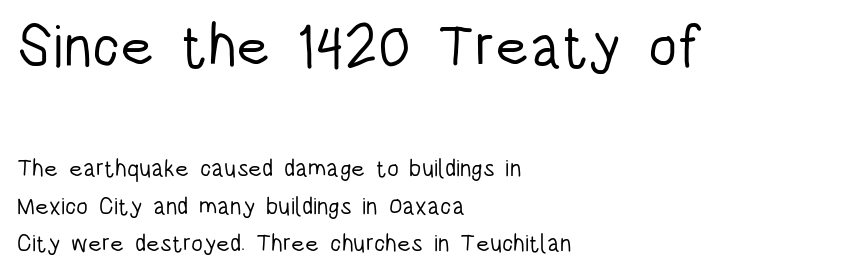
The image shows 59 px light, condensed sans-serif type, upright; set left-aligned, normal line spacing (1.56x), normal letter spacing, not underlined; the first (top) block is 2.46x larger; low stroke contrast and a large x-height.
